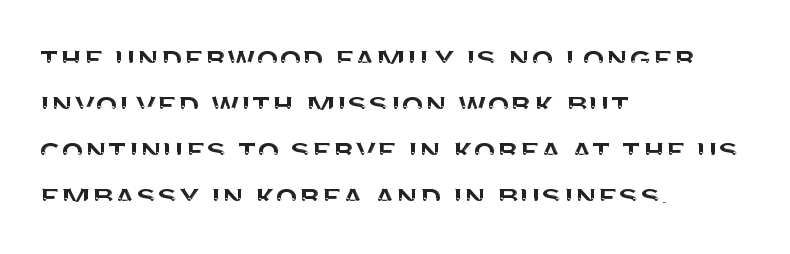
The image shows 36 px sans-serif type, upright; set left-aligned, normal line spacing (1.28x), normal letter spacing, not underlined; medium stroke contrast and a large x-height.
